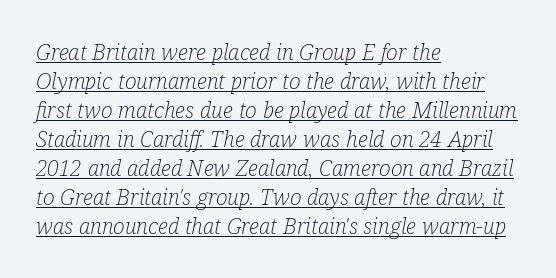
The image shows 22 px text type, italic (leaning right); set left-aligned, normal line spacing (1.32x), normal letter spacing, underlined.
